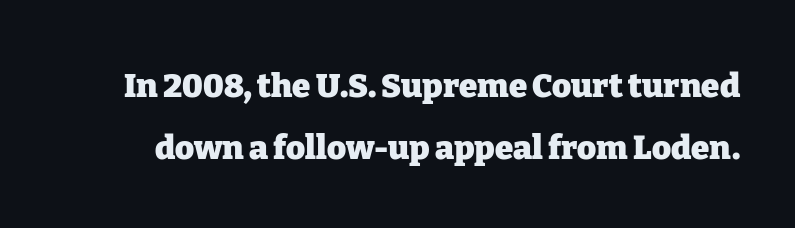
Observe the serifs anchoring each vertical stroke in this sample. Notice how the stems are strictly vertical — no italics here. The rendering uses natural spacing where letterforms have individual widths. There is no visible air inserted between adjacent glyphs.
